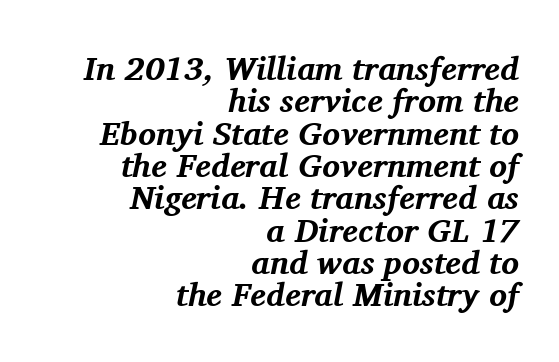
Q: Is the text bold? A: Yes.
Q: Is the text italic (slanted)? A: Yes, it leans right by about 11 degrees.
Q: Is the typeface a serif or a sans-serif typeface? A: Serif.
Q: Is the text underlined? A: No.
Q: How is the paragraph aligned? A: Right-aligned.
Q: Is the spacing between letters normal or unusually wide? A: Normal.
Q: Is the spacing between lines tight, normal or loose? A: Tight.
Q: Width (condensed, normal, or wide)? A: Normal.
Q: Stroke contrast? A: Medium.
Q: x-height? A: Medium.
Q: Monospaced? A: No.
